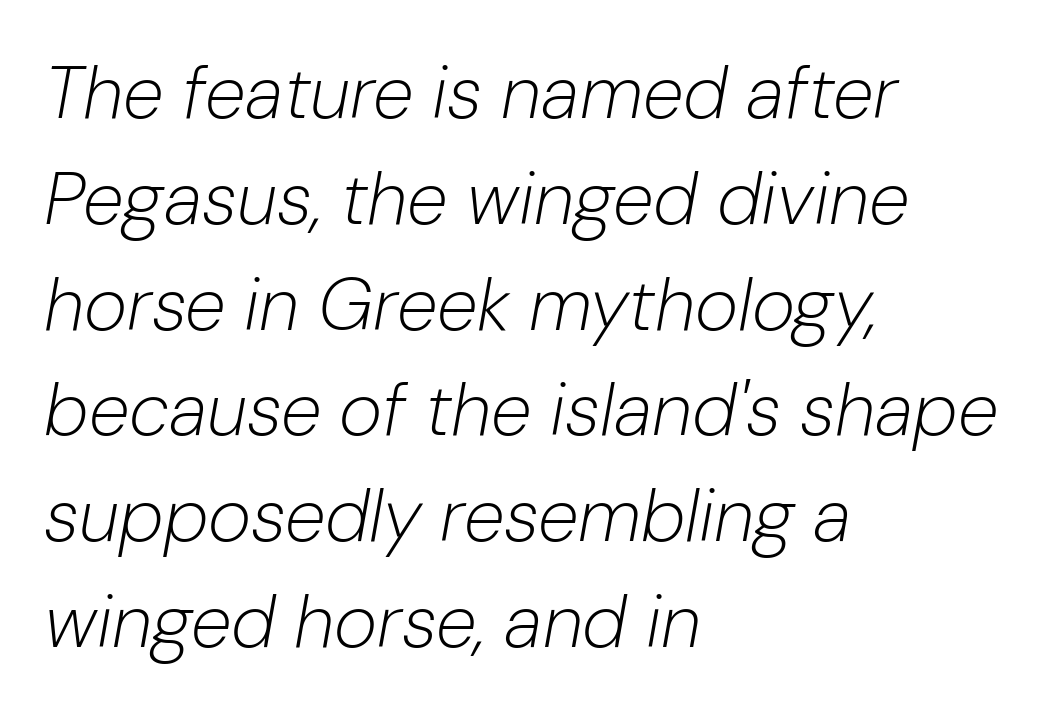
The rendering keeps characters at their native spacing. The letters advance in unequal steps, a hallmark of proportional type. Horizontally, the lines are justified to the leading edge only. The line-height multiplier appears to be the usual default. Descenders are the only things crossing below the line.
